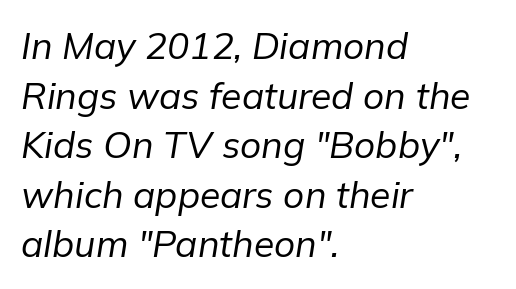
{"italic": "yes", "lean": "right", "slant_degrees": 9, "bold": "no", "weight": "regular", "width": "normal", "stroke_contrast": "low", "x_height": "medium", "monospaced": "no", "underline": "no", "align": "left", "line_spacing": "normal", "line_spacing_ratio": 1.34, "letter_spacing": "normal", "letter_spacing_em": 0.0, "glyph_px": 37}
